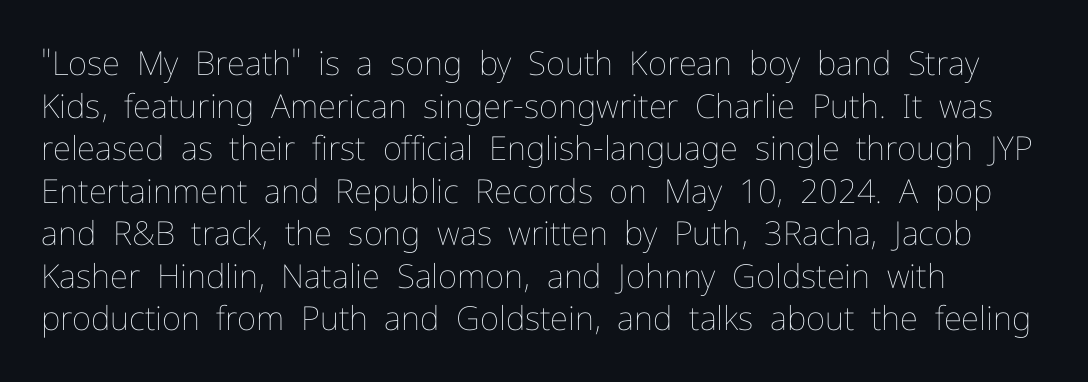
Looks like regular typesetting: each glyph gets only the width it needs. Characters follow at the spacing the type designer built in. This is not heavy type; no bold has been used. The leading is moderate, giving the passage an even texture.
